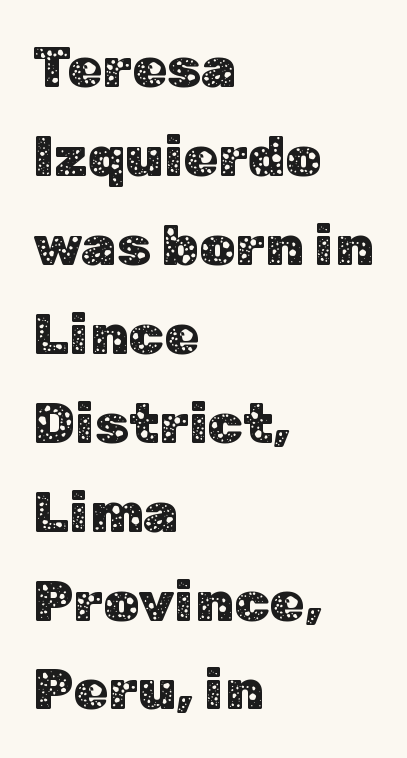
{"serif": "no", "italic": "no", "width": "normal", "stroke_contrast": "low", "x_height": "medium", "monospaced": "no", "underline": "no", "align": "left", "line_spacing": "normal", "line_spacing_ratio": 1.56, "letter_spacing": "normal", "letter_spacing_em": 0.0, "glyph_px": 57}
